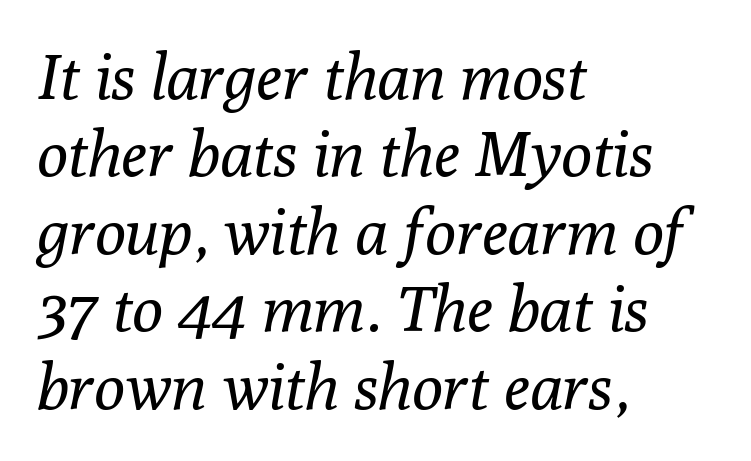
Q: Is the text bold? A: No.
Q: Is the text italic (slanted)? A: Yes, it leans right by about 10 degrees.
Q: Is the typeface a serif or a sans-serif typeface? A: Serif.
Q: Is the text underlined? A: No.
Q: How is the paragraph aligned? A: Left-aligned.
Q: Is the spacing between letters normal or unusually wide? A: Normal.
Q: Width (condensed, normal, or wide)? A: Normal.
Q: Stroke contrast? A: Low.
Q: x-height? A: Medium.
Q: Monospaced? A: No.
